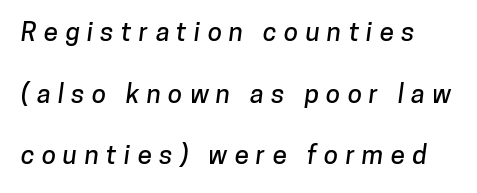
If you measured baseline to baseline, you'd find a long distance. Only glyphs here, with clear space below each row. The rendering inserts visible extra space after every character.
